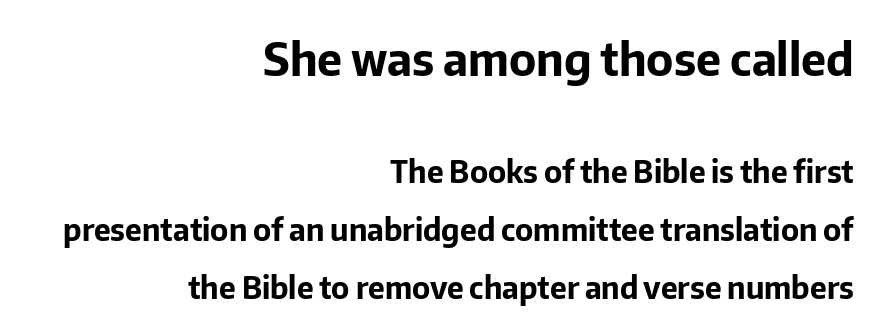
Q: Is the text bold? A: Yes.
Q: Is the text italic (slanted)? A: No, it is upright.
Q: Is the typeface a serif or a sans-serif typeface? A: Sans-serif.
Q: Is the text underlined? A: No.
Q: How is the paragraph aligned? A: Right-aligned.
Q: Is the spacing between letters normal or unusually wide? A: Normal.
Q: Is the spacing between lines tight, normal or loose? A: Loose.
Q: Which block of text is set in a larger size, the first (top) or the second (bottom)? A: The first (top) one.
Q: Width (condensed, normal, or wide)? A: Normal.
Q: Stroke contrast? A: Low.
Q: x-height? A: Medium.
Q: Monospaced? A: No.
